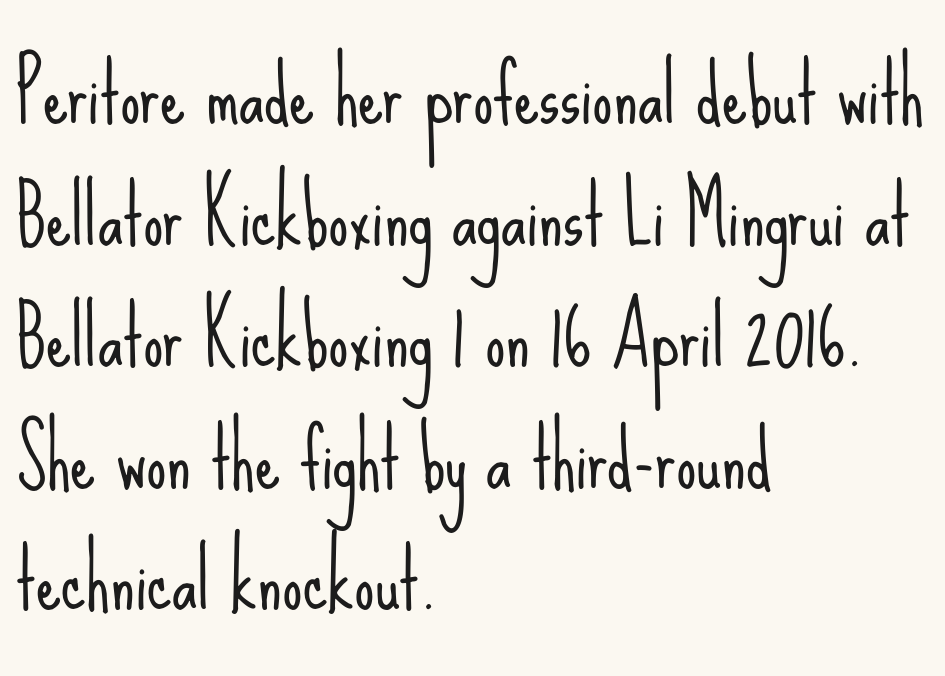
Style check: upright. The lines are quadded left. The specimen omits any rule beneath the text block's lines. Inter-character spacing is left at the font's built-in metrics. Ink coverage per letter is moderate at most.
